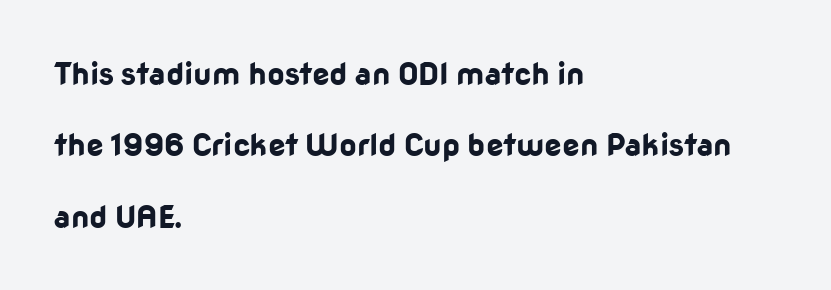
Compared with an ordinary text face, these strokes are far heavier — a full bold. Note: no serifs on the glyphs. The area under the type is left untouched. The rendering uses natural spacing where letterforms have individual widths. The rendering keeps characters at their native spacing.
